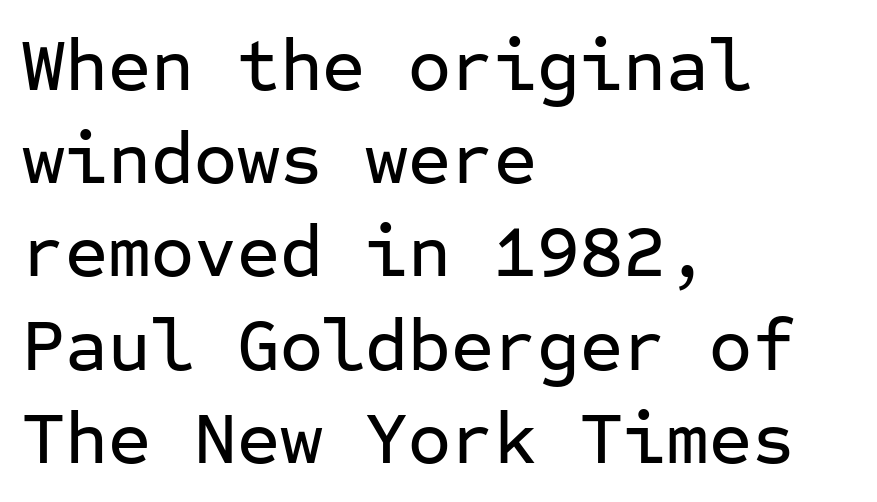
Q: Is the text italic (slanted)? A: No, it is upright.
Q: Is the typeface a serif or a sans-serif typeface? A: Sans-serif.
Q: Is the text underlined? A: No.
Q: How is the paragraph aligned? A: Left-aligned.
Q: Is the spacing between letters normal or unusually wide? A: Normal.
Q: Is the spacing between lines tight, normal or loose? A: Normal.
Q: Width (condensed, normal, or wide)? A: Normal.
Q: Stroke contrast? A: Low.
Q: x-height? A: Medium.
Q: Monospaced? A: Yes.
